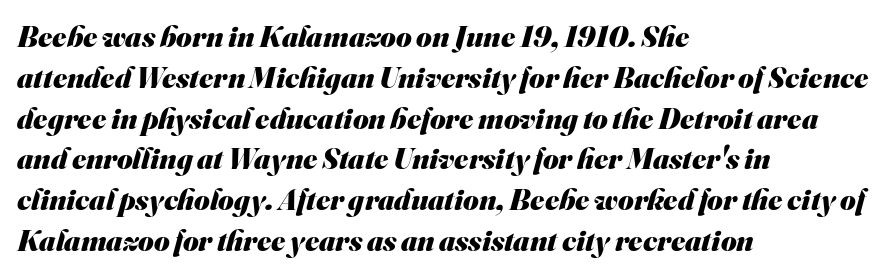
Q: Is the text bold? A: Yes.
Q: Is the typeface a serif or a sans-serif typeface? A: Sans-serif.
Q: Is the text underlined? A: No.
Q: How is the paragraph aligned? A: Left-aligned.
Q: Is the spacing between letters normal or unusually wide? A: Normal.
Q: Is the spacing between lines tight, normal or loose? A: Normal.
Q: Width (condensed, normal, or wide)? A: Normal.
Q: Stroke contrast? A: Medium.
Q: x-height? A: Small.
Q: Monospaced? A: No.
